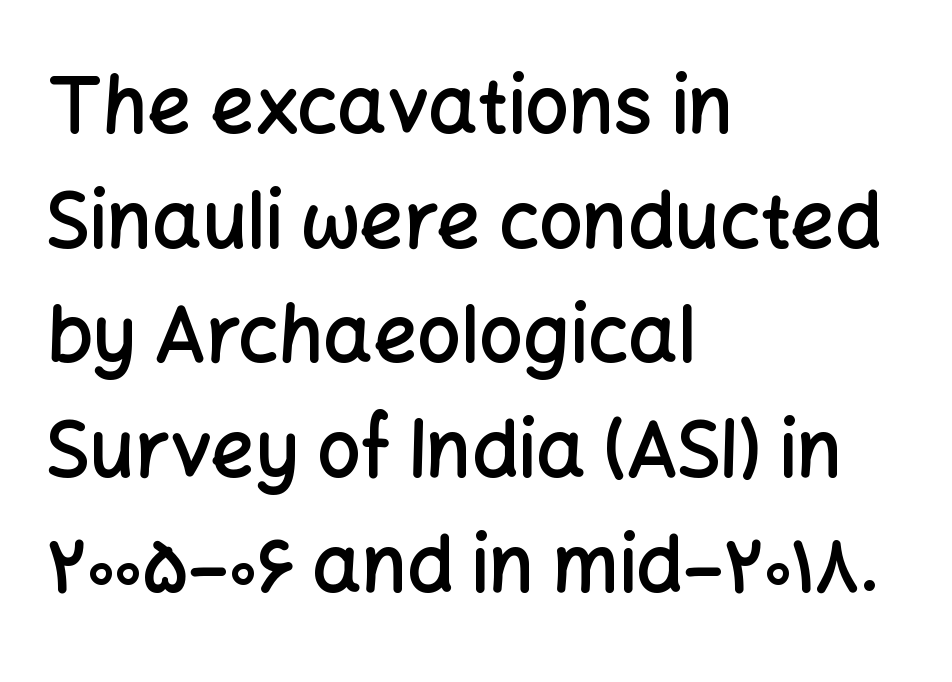
Q: Is the text bold? A: Semi-bold.
Q: Is the text italic (slanted)? A: No, it is upright.
Q: Is the typeface a serif or a sans-serif typeface? A: Sans-serif.
Q: Is the text underlined? A: No.
Q: How is the paragraph aligned? A: Left-aligned.
Q: Is the spacing between letters normal or unusually wide? A: Normal.
Q: Is the spacing between lines tight, normal or loose? A: Normal.
Q: Width (condensed, normal, or wide)? A: Normal.
Q: Stroke contrast? A: Low.
Q: x-height? A: Medium.
Q: Monospaced? A: No.
